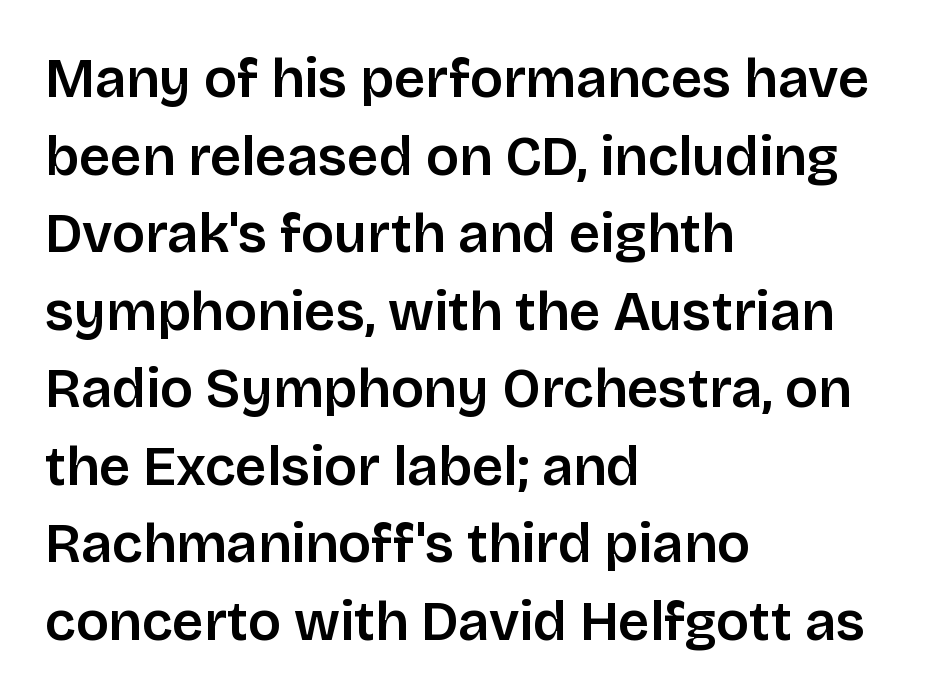
The image shows 55 px semibold sans-serif type, upright; set left-aligned, normal line spacing (1.41x), normal letter spacing, not underlined; low stroke contrast and a large x-height.
